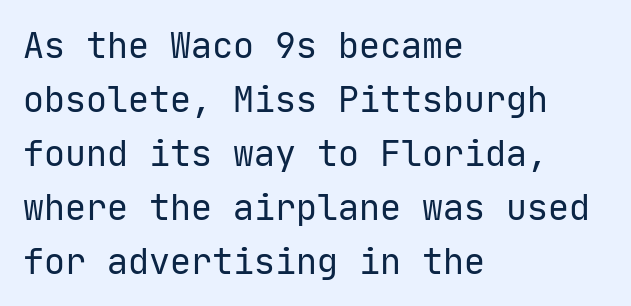
Q: Is the text bold? A: No.
Q: Is the text italic (slanted)? A: No, it is upright.
Q: Is the typeface a serif or a sans-serif typeface? A: Sans-serif.
Q: Is the text underlined? A: No.
Q: How is the paragraph aligned? A: Left-aligned.
Q: Is the spacing between letters normal or unusually wide? A: Normal.
Q: Is the spacing between lines tight, normal or loose? A: Normal.
Q: Width (condensed, normal, or wide)? A: Normal.
Q: Stroke contrast? A: Low.
Q: x-height? A: Medium.
Q: Monospaced? A: Yes.
